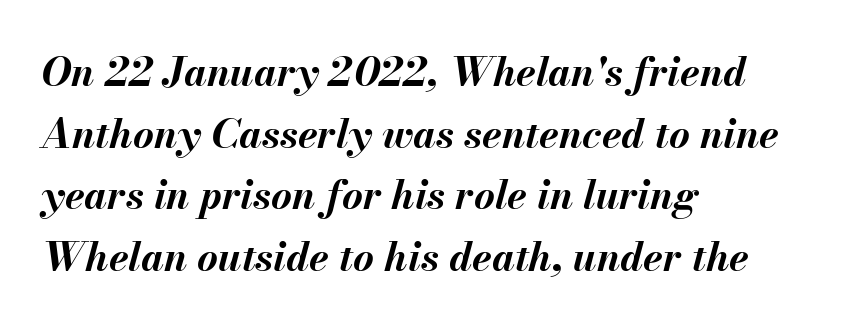
The image shows 40 px bold type, italic (leaning right); set left-aligned, normal line spacing (1.54x), normal letter spacing, not underlined; medium stroke contrast and a small x-height.
